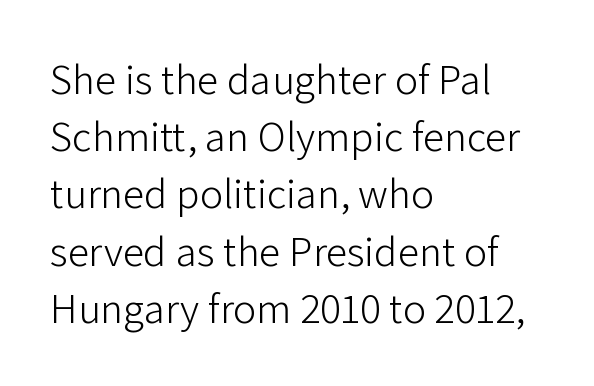
Q: Is the text bold? A: No.
Q: Is the text italic (slanted)? A: No, it is upright.
Q: Is the typeface a serif or a sans-serif typeface? A: Sans-serif.
Q: Is the text underlined? A: No.
Q: How is the paragraph aligned? A: Left-aligned.
Q: Is the spacing between letters normal or unusually wide? A: Normal.
Q: Is the spacing between lines tight, normal or loose? A: Normal.
Q: Width (condensed, normal, or wide)? A: Normal.
Q: Stroke contrast? A: Low.
Q: x-height? A: Medium.
Q: Monospaced? A: No.
